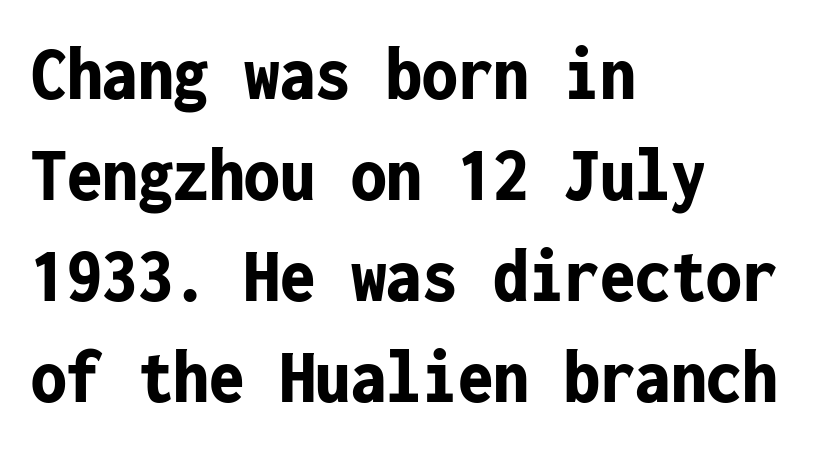
{"serif": "no", "italic": "no", "bold": "yes", "weight": "bold", "width": "condensed", "stroke_contrast": "low", "x_height": "medium", "monospaced": "yes", "underline": "no", "align": "left", "line_spacing": "normal", "line_spacing_ratio": 1.28, "letter_spacing": "normal", "letter_spacing_em": 0.0, "glyph_px": 79}
